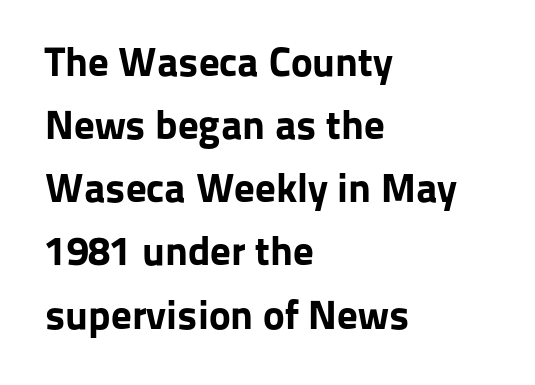
{"serif": "no", "italic": "no", "bold": "yes", "weight": "bold", "width": "normal", "stroke_contrast": "low", "x_height": "medium", "monospaced": "no", "underline": "no", "align": "left", "line_spacing": "normal", "line_spacing_ratio": 1.54, "letter_spacing": "normal", "letter_spacing_em": 0.0, "glyph_px": 41}
